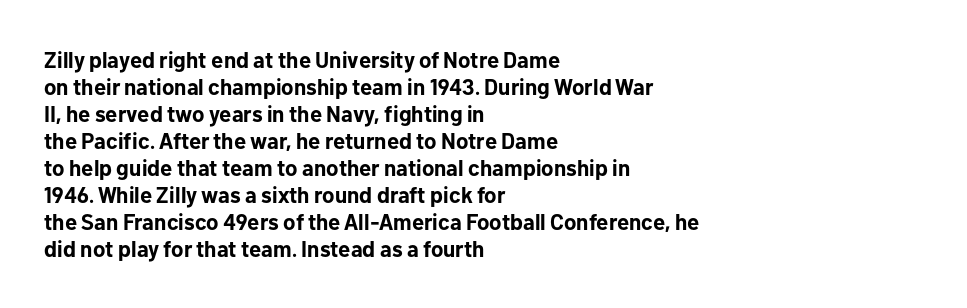
The image shows 22 px bold type, upright; set left-aligned, line spacing 1.23x, normal letter spacing, not underlined.
